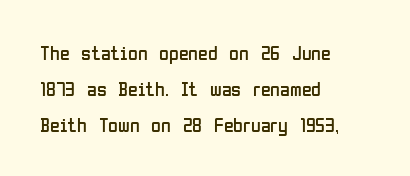
The image shows 20 px text type, upright; set left-aligned, line spacing 1.79x, normal letter spacing, not underlined.
